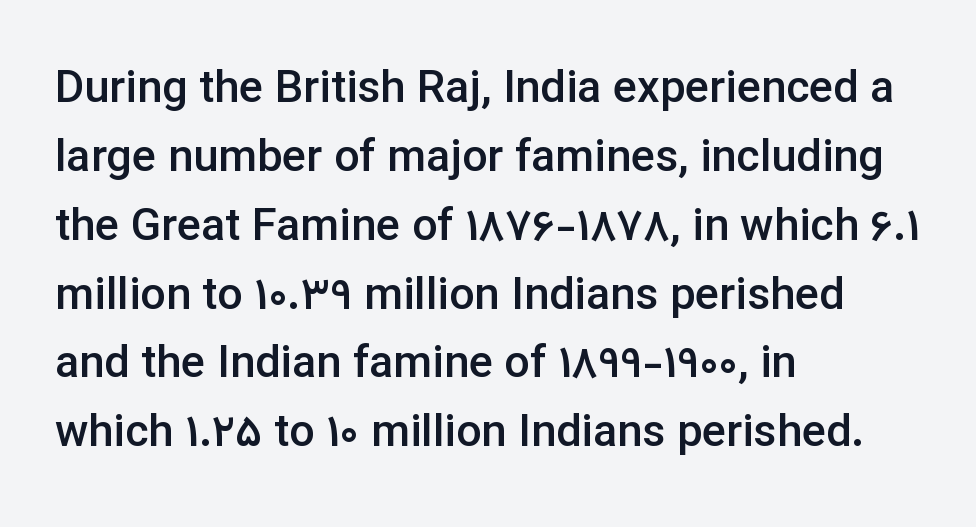
Each line starts at the same left margin while the right side varies. If you drew a line through each stem, it would be perfectly vertical. Each letter keeps its own natural width here, so spacing adapts to shape. The glyphs are unaccompanied by any horizontal stroke below them. Font category for this specimen: sans-serif.
